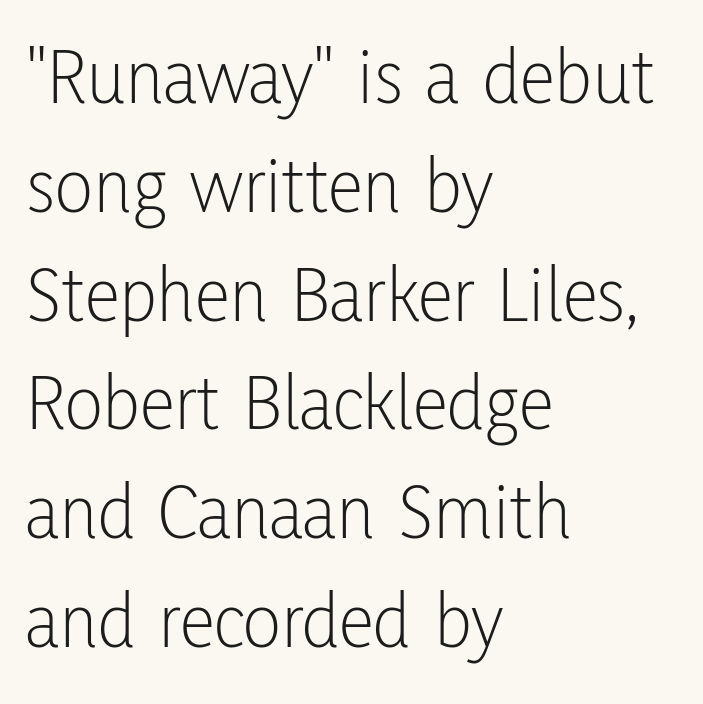
Q: Is the text bold? A: No.
Q: Is the text italic (slanted)? A: No, it is upright.
Q: Is the typeface a serif or a sans-serif typeface? A: Sans-serif.
Q: Is the text underlined? A: No.
Q: How is the paragraph aligned? A: Left-aligned.
Q: Is the spacing between letters normal or unusually wide? A: Normal.
Q: Is the spacing between lines tight, normal or loose? A: Normal.
Q: Width (condensed, normal, or wide)? A: Condensed.
Q: Stroke contrast? A: Low.
Q: x-height? A: Medium.
Q: Monospaced? A: No.
